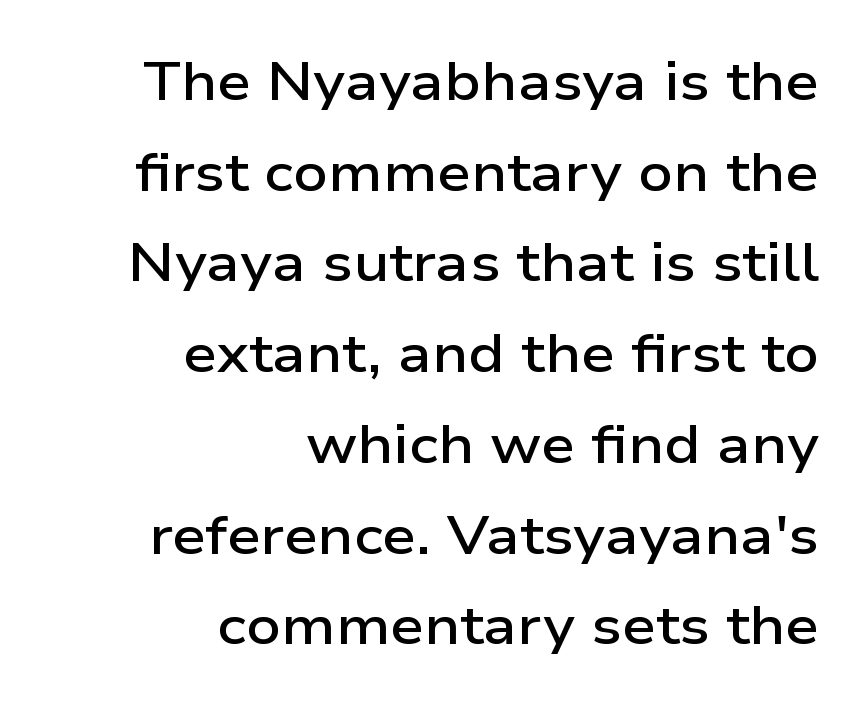
The image shows 54 px semibold, wide sans-serif type, upright; set right-aligned, normal line spacing (1.68x), normal letter spacing, not underlined; low stroke contrast and a medium x-height.
